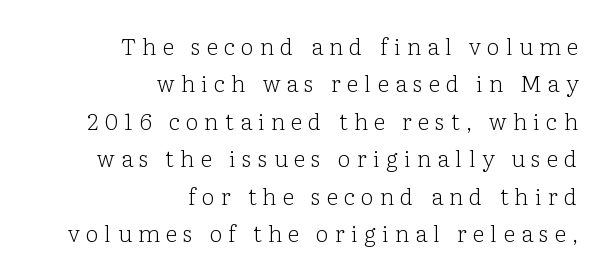
The image shows 23 px text type, upright; set right-aligned, normal line spacing (1.63x), unusually wide letter spacing (+0.27 em), not underlined.
